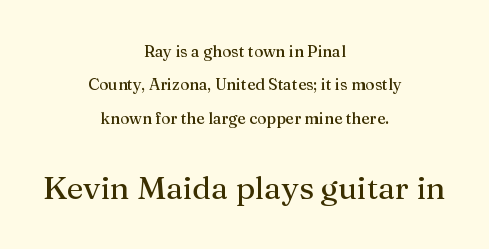
Q: Is the text bold? A: No.
Q: Is the text italic (slanted)? A: No, it is upright.
Q: Is the typeface a serif or a sans-serif typeface? A: Serif.
Q: Is the text underlined? A: No.
Q: How is the paragraph aligned? A: Centered.
Q: Is the spacing between letters normal or unusually wide? A: Normal.
Q: Is the spacing between lines tight, normal or loose? A: Loose.
Q: Which block of text is set in a larger size, the first (top) or the second (bottom)? A: The second (bottom) one.
Q: Width (condensed, normal, or wide)? A: Normal.
Q: Stroke contrast? A: Medium.
Q: x-height? A: Medium.
Q: Monospaced? A: No.
